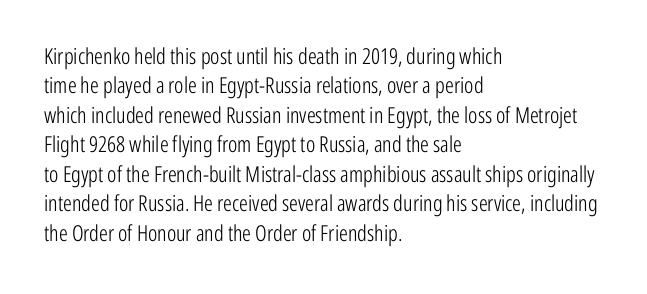
Q: Is the text bold? A: No.
Q: Is the text italic (slanted)? A: No, it is upright.
Q: Is the text underlined? A: No.
Q: How is the paragraph aligned? A: Left-aligned.
Q: Is the spacing between letters normal or unusually wide? A: Normal.
Q: Is the spacing between lines tight, normal or loose? A: Normal.
